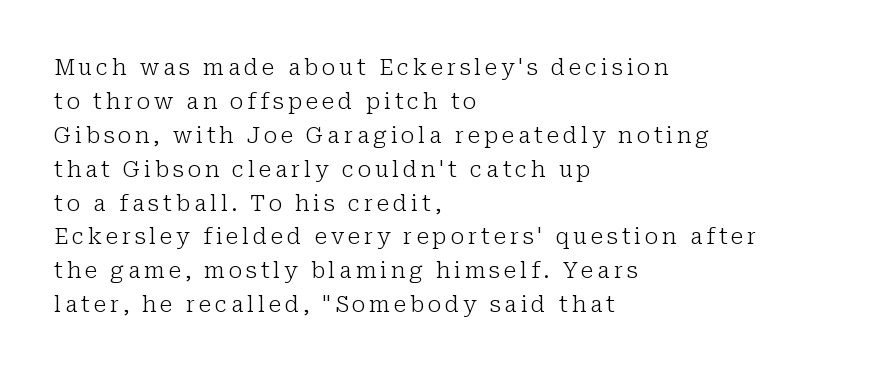
{"italic": "no", "bold": "no", "underline": "no", "align": "left", "line_spacing": "normal", "line_spacing_ratio": 1.54, "glyph_px": 22}
